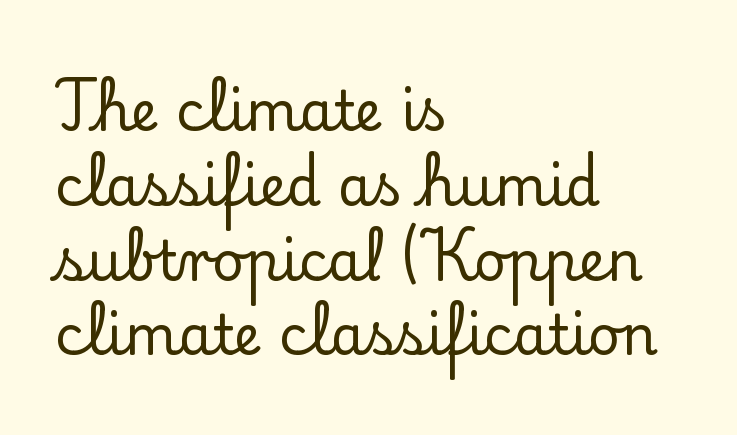
The image shows 55 px serif type, upright; set left-aligned, normal line spacing (1.36x), normal letter spacing, not underlined; low stroke contrast and a small x-height.
